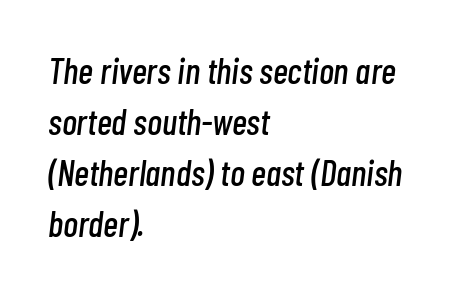
{"italic": "yes", "lean": "right", "slant_degrees": 7, "width": "condensed", "stroke_contrast": "low", "x_height": "medium", "monospaced": "no", "underline": "no", "align": "left", "line_spacing": "normal", "line_spacing_ratio": 1.42, "letter_spacing": "normal", "letter_spacing_em": 0.0, "glyph_px": 36}
